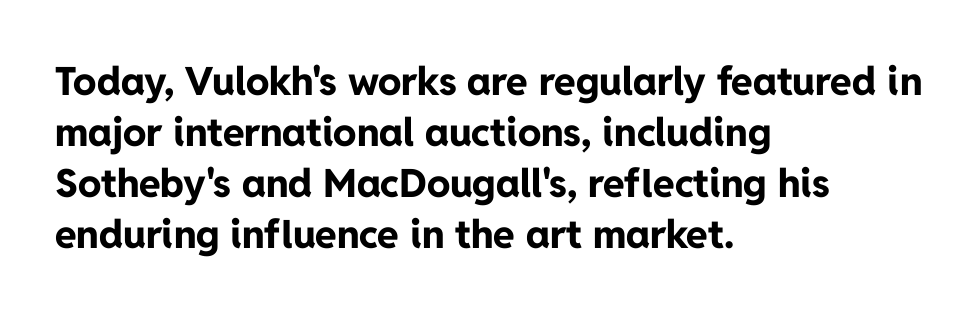
The image shows 39 px bold sans-serif type, upright; set left-aligned, normal line spacing (1.31x), normal letter spacing, not underlined; low stroke contrast and a medium x-height.
